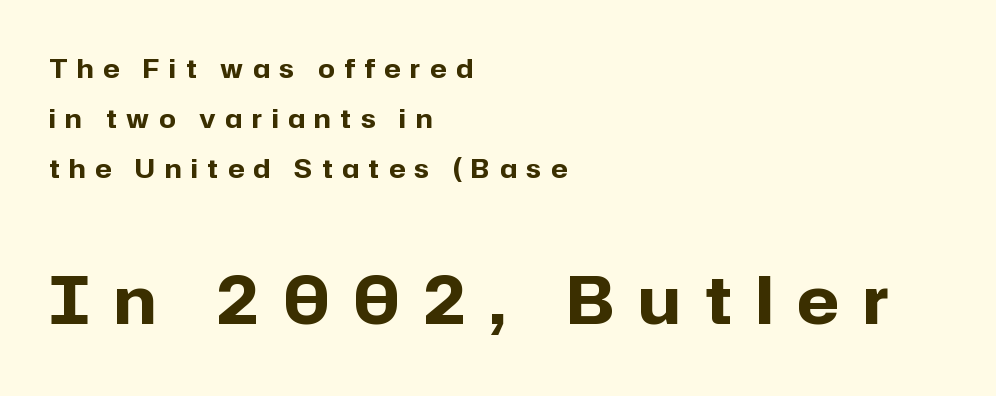
{"serif": "no", "italic": "no", "bold": "yes", "weight": "bold", "width": "normal", "stroke_contrast": "low", "x_height": "medium", "monospaced": "no", "underline": "no", "align": "left", "line_spacing": "loose", "line_spacing_ratio": 1.93, "letter_spacing": "wide", "letter_spacing_em": 0.37, "larger_block": "second", "size_ratio": 2.54, "glyph_px": 66}
